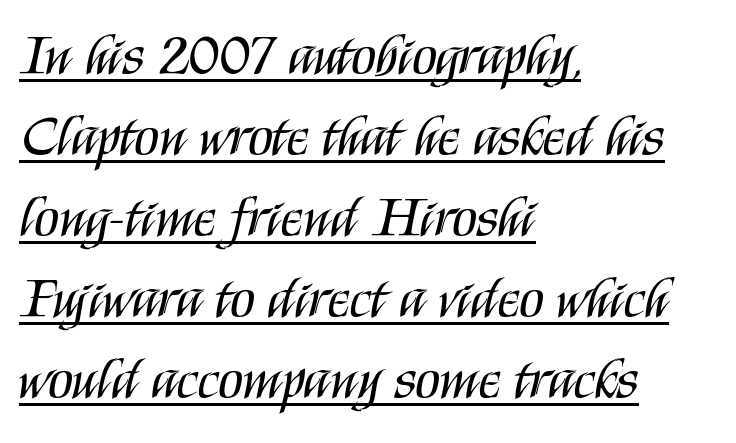
The image shows 57 px regular-weight, condensed sans-serif type; set left-aligned, normal line spacing (1.42x), normal letter spacing, underlined; medium stroke contrast and a large x-height.
